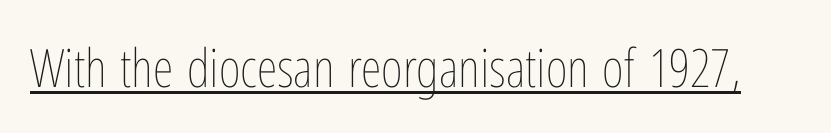
{"italic": "no", "bold": "no", "weight": "thin", "width": "condensed", "stroke_contrast": "low", "x_height": "medium", "monospaced": "no", "underline": "yes", "letter_spacing": "normal", "letter_spacing_em": 0.0, "glyph_px": 53}
